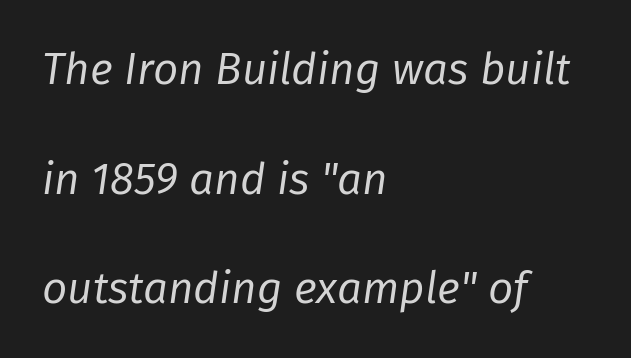
The image shows 44 px regular-weight type, italic (leaning right); set left-aligned, loose line spacing (2.49x), normal letter spacing, not underlined; low stroke contrast and a medium x-height.
